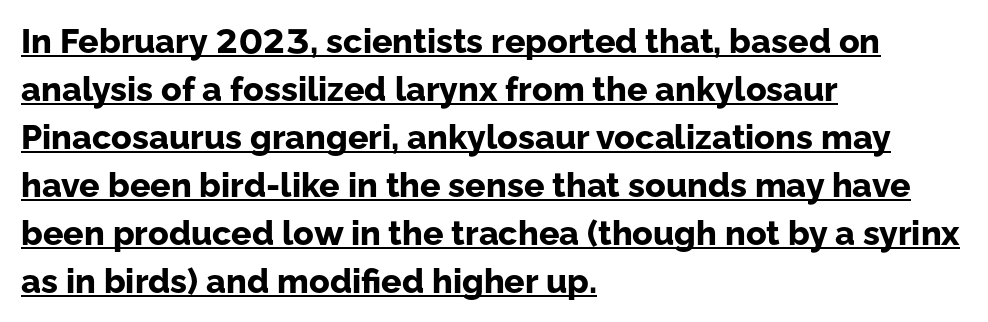
{"serif": "no", "italic": "no", "bold": "yes", "weight": "bold", "width": "normal", "stroke_contrast": "low", "x_height": "medium", "monospaced": "no", "underline": "yes", "align": "left", "line_spacing": "normal", "line_spacing_ratio": 1.41, "letter_spacing": "normal", "letter_spacing_em": 0.0, "glyph_px": 34}
